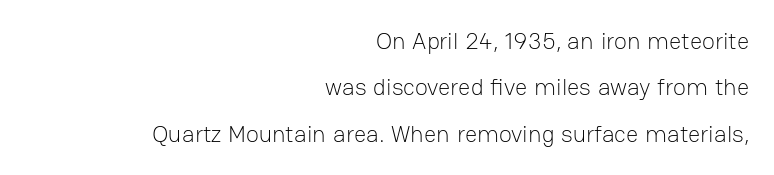
{"italic": "no", "bold": "no", "underline": "no", "align": "right", "line_spacing": "loose", "line_spacing_ratio": 1.93, "letter_spacing": "normal", "letter_spacing_em": 0.0, "glyph_px": 24}
